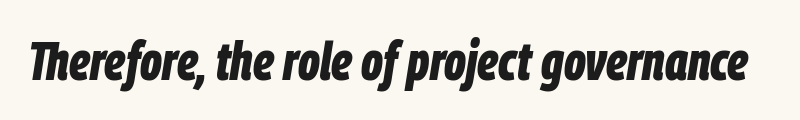
{"italic": "yes", "lean": "right", "slant_degrees": 9, "bold": "yes", "weight": "bold", "width": "condensed", "stroke_contrast": "low", "x_height": "large", "monospaced": "no", "underline": "no", "letter_spacing": "normal", "letter_spacing_em": 0.0, "glyph_px": 53}
